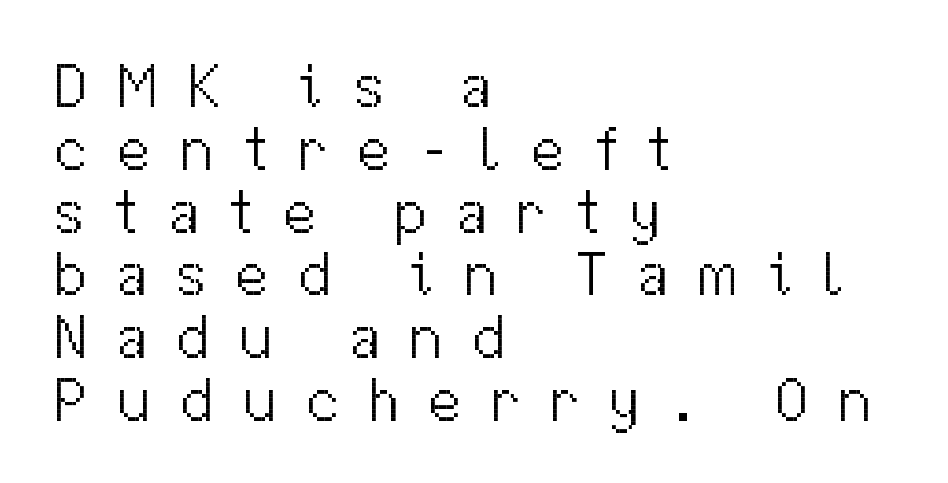
{"serif": "no", "italic": "no", "bold": "no", "weight": "light", "width": "normal", "stroke_contrast": "medium", "x_height": "medium", "monospaced": "no", "underline": "no", "align": "left", "line_spacing": "tight", "line_spacing_ratio": 1.03, "letter_spacing": "wide", "letter_spacing_em": 0.47, "glyph_px": 61}
